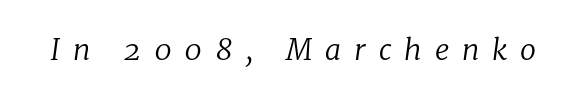
Slanted lettering throughout. You could not count columns in this text — the font is proportionally spaced. Classification — serif. The specimen omits any rule beneath the text block's lines.
